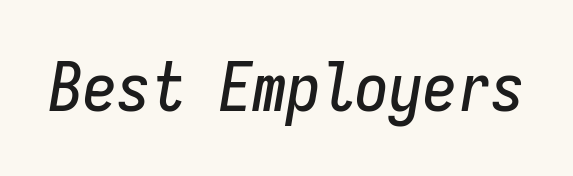
{"italic": "yes", "lean": "right", "slant_degrees": 9, "width": "condensed", "stroke_contrast": "low", "x_height": "medium", "monospaced": "yes", "underline": "no", "letter_spacing": "normal", "letter_spacing_em": 0.0, "glyph_px": 68}
